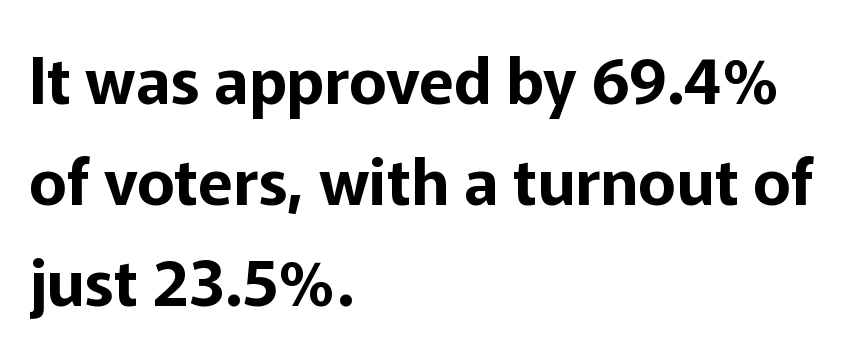
The image shows 64 px sans-serif type, upright; set left-aligned, normal line spacing (1.58x), normal letter spacing, not underlined; low stroke contrast and a medium x-height.
